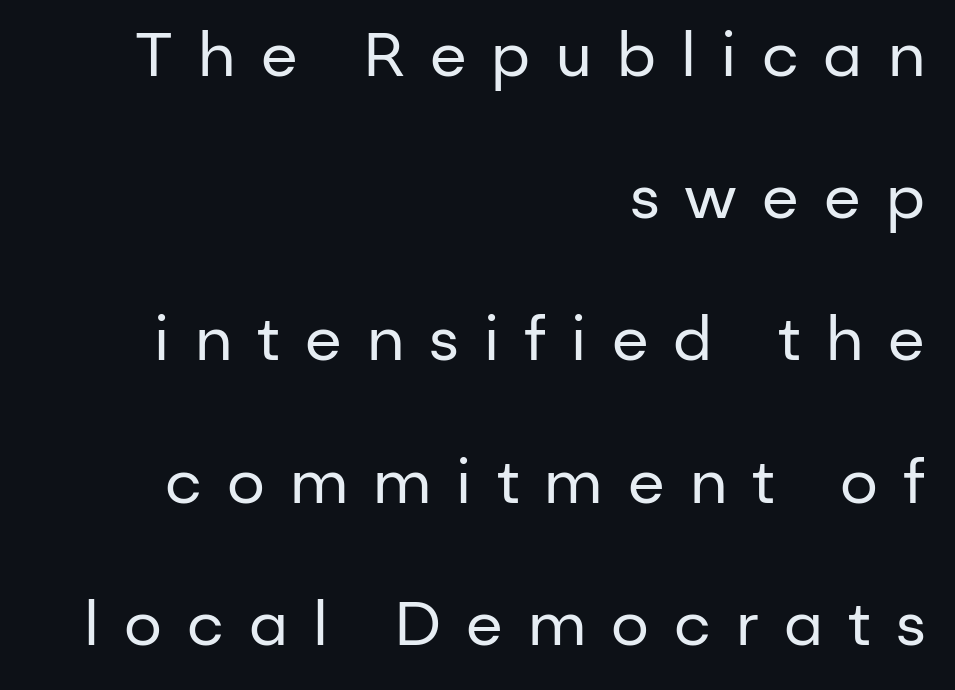
The image shows 60 px regular-weight sans-serif type, upright; set right-aligned, loose line spacing (2.37x), unusually wide letter spacing (+0.42 em), not underlined; low stroke contrast and a medium x-height.
